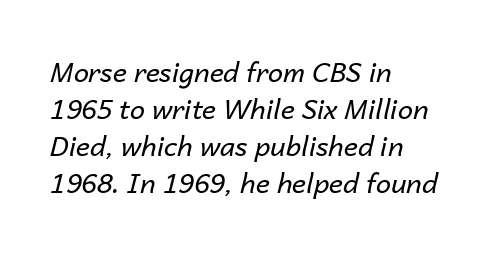
{"italic": "yes", "lean": "right", "slant_degrees": 14, "bold": "no", "underline": "no", "align": "left", "line_spacing": "normal", "line_spacing_ratio": 1.37, "letter_spacing": "normal", "letter_spacing_em": 0.0, "glyph_px": 27}
